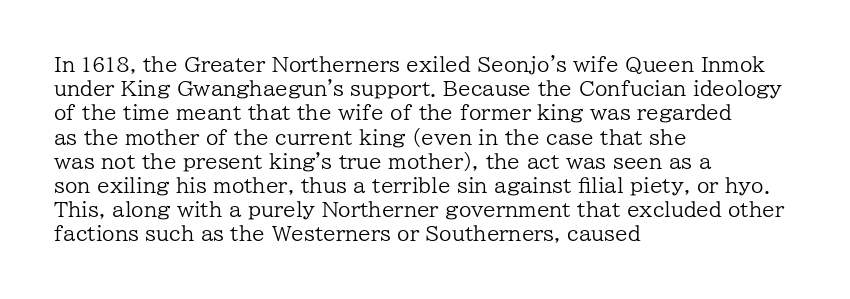
Tall strokes in this sample are plumb rather than angled. Decoration check: the copy has no underline. Words appear dense and cohesive because spacing is normal. The typesetter chose a ragged-right arrangement here.
